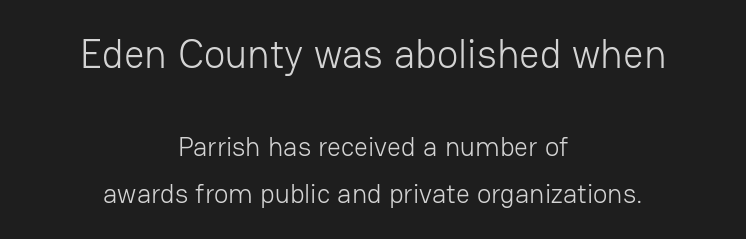
Q: Is the text bold? A: No.
Q: Is the text italic (slanted)? A: No, it is upright.
Q: Is the typeface a serif or a sans-serif typeface? A: Sans-serif.
Q: Is the text underlined? A: No.
Q: How is the paragraph aligned? A: Centered.
Q: Is the spacing between letters normal or unusually wide? A: Normal.
Q: Which block of text is set in a larger size, the first (top) or the second (bottom)? A: The first (top) one.
Q: Width (condensed, normal, or wide)? A: Normal.
Q: Stroke contrast? A: Low.
Q: x-height? A: Medium.
Q: Monospaced? A: No.
